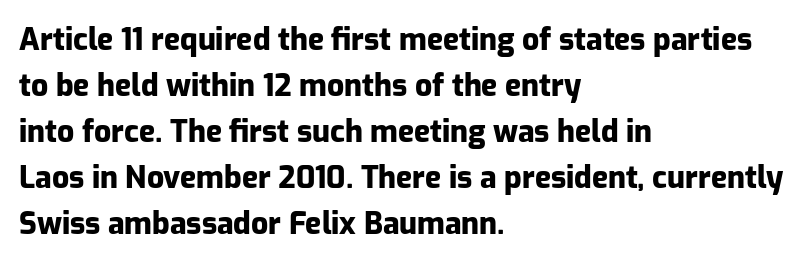
{"serif": "no", "italic": "no", "bold": "yes", "weight": "heavy", "width": "normal", "stroke_contrast": "low", "x_height": "medium", "monospaced": "no", "underline": "no", "align": "left", "line_spacing": "normal", "line_spacing_ratio": 1.53, "letter_spacing": "normal", "letter_spacing_em": 0.0, "glyph_px": 30}
